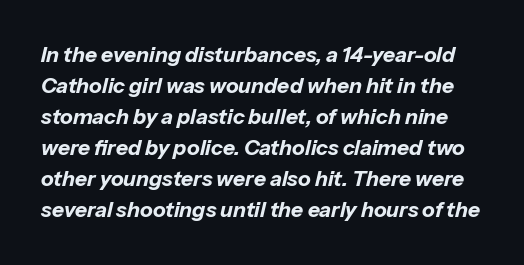
The image shows 21 px bold type, italic (leaning right); set normal line spacing (1.48x), normal letter spacing, not underlined.
